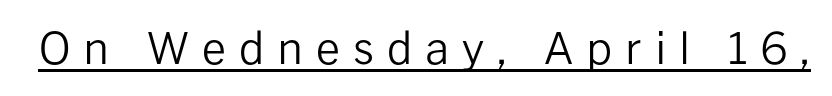
These lines are rendered in a variable-pitch font. Underlining? Definitely there. A typesetter would label this face a sans. Posture: straight, roman, zero tilt.
